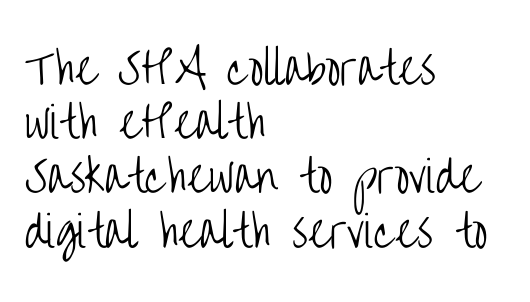
The image shows 43 px light, condensed sans-serif type, upright; set left-aligned, normal line spacing (1.26x), normal letter spacing, not underlined; low stroke contrast and a large x-height.
